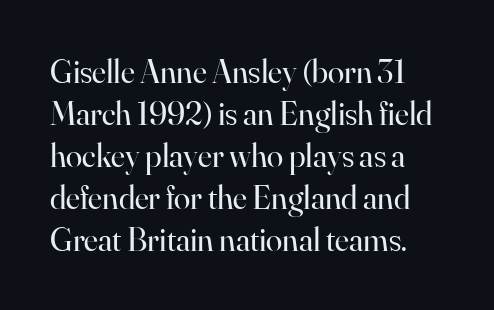
A light-to-regular cut is what we see here. This is the regular roman posture of the typeface. The type is set solid horizontally, with unmodified tracking. Note the varied advance widths — an 'i' is clearly narrower than an 'm'. Nobody drew a line under any word here. Vertical spacing — default.
